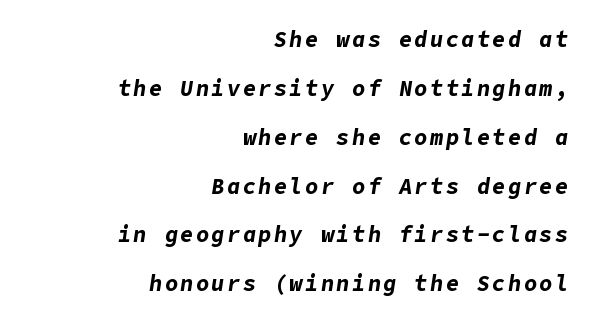
Strong, thick strokes mark this as bold type. Line spacing here is loose. The lettering tilts uniformly, giving the passage an italic look. Reading down the block, your eye finds every line finishing at a fixed right position. Honestly, there is no underline to notice here at all.
